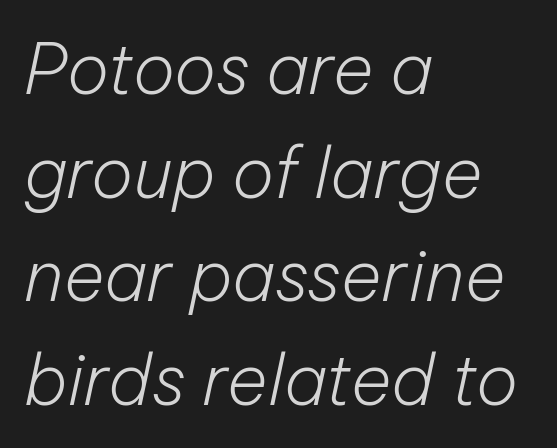
Q: Is the text bold? A: No.
Q: Is the text italic (slanted)? A: Yes, it leans right by about 12 degrees.
Q: Is the text underlined? A: No.
Q: How is the paragraph aligned? A: Left-aligned.
Q: Is the spacing between letters normal or unusually wide? A: Normal.
Q: Is the spacing between lines tight, normal or loose? A: Normal.
Q: Width (condensed, normal, or wide)? A: Normal.
Q: Stroke contrast? A: Low.
Q: x-height? A: Medium.
Q: Monospaced? A: No.
